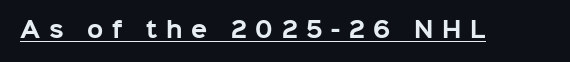
You could only call the tracking loose — the letters float apart. These lines carry a lot of weight — the face is fully bold. This rendering features underlined lettering. This is roman type, the default non-slanted kind.
